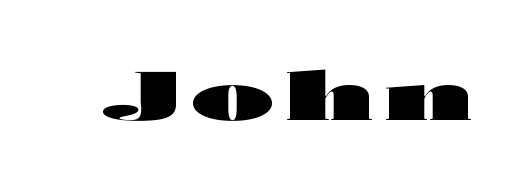
The image shows 67 px heavy, wide sans-serif type, upright; set not underlined; high stroke contrast and a medium x-height.
